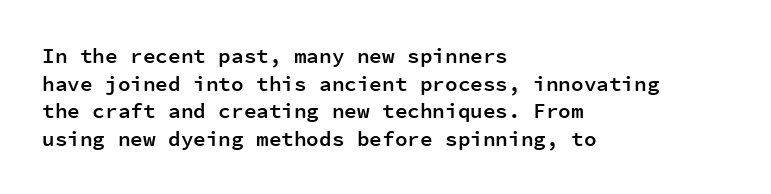
Q: Is the text bold? A: Semi-bold.
Q: Is the text italic (slanted)? A: No, it is upright.
Q: Is the text underlined? A: No.
Q: How is the paragraph aligned? A: Left-aligned.
Q: Is the spacing between letters normal or unusually wide? A: Normal.
Q: Is the spacing between lines tight, normal or loose? A: Normal.
